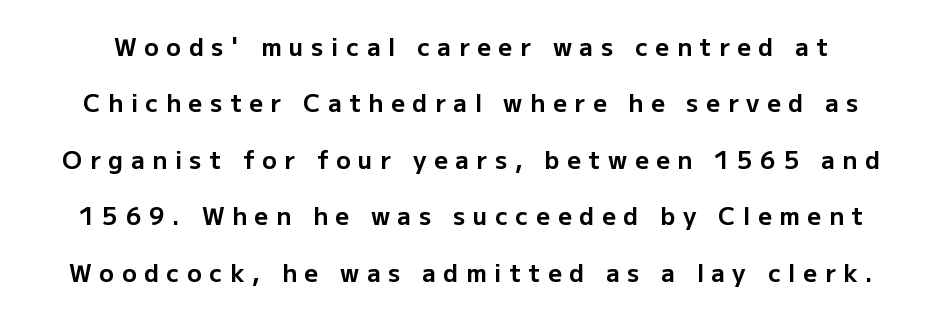
Strong, thick strokes mark this as bold type. The foot of each line stays bare and open. The passage shown has open, widely tracked lettering throughout. Posture: upright roman. Horizontal bands of white between lines are thick stripes.
